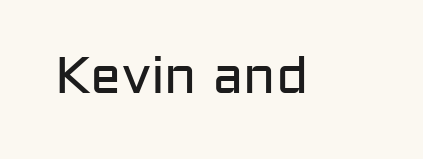
Ascenders rise straight up at ninety degrees. Check the space under the baseline: it is left empty. What stands out about the letter spacing? Nothing — it is the standard amount. The designer went with a sans here, leaving each stem footless.
